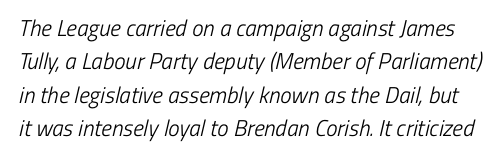
Q: Is the text bold? A: No.
Q: Is the text underlined? A: No.
Q: Is the spacing between letters normal or unusually wide? A: Normal.
Q: Is the spacing between lines tight, normal or loose? A: Normal.
